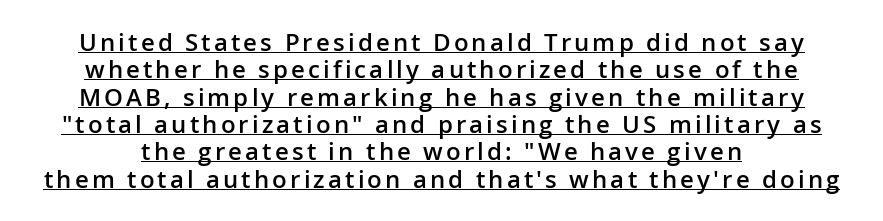
The image shows 24 px text type, upright; set tight line spacing (1.14x), underlined.
